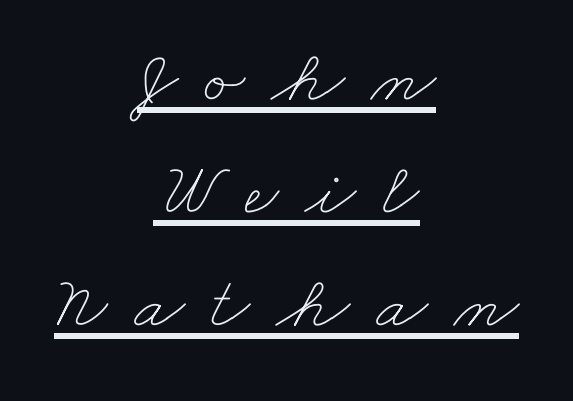
The image shows 75 px thin, wide type; set centered, normal line spacing (1.51x), unusually wide letter spacing (+0.35 em), underlined; low stroke contrast and a small x-height.
